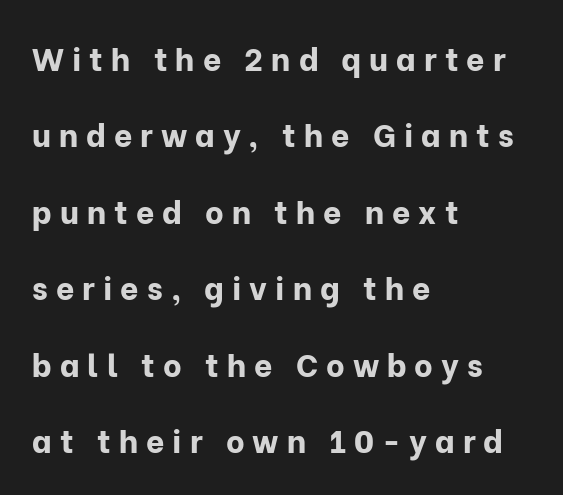
The gaps between neighbouring characters are conspicuously large. This sample is left-justified, so line endings fall wherever the words run out. The string is rendered with underlining switched off. Students, this is bold: see how much ink each stroke carries.
